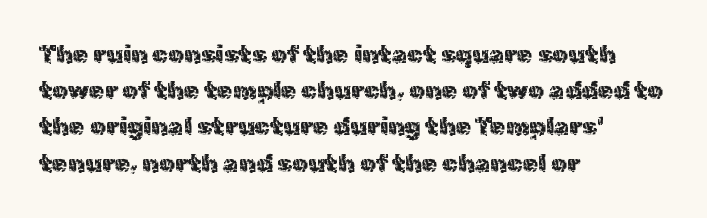
Q: Is the text italic (slanted)? A: No, it is upright.
Q: Is the text underlined? A: No.
Q: How is the paragraph aligned? A: Left-aligned.
Q: Is the spacing between letters normal or unusually wide? A: Normal.
Q: Is the spacing between lines tight, normal or loose? A: Normal.
